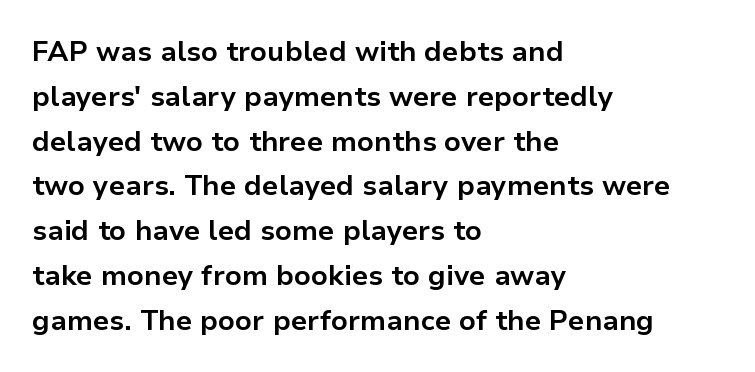
The image shows 28 px bold sans-serif type, upright; set left-aligned, normal line spacing (1.6x), normal letter spacing, not underlined; low stroke contrast and a medium x-height.
